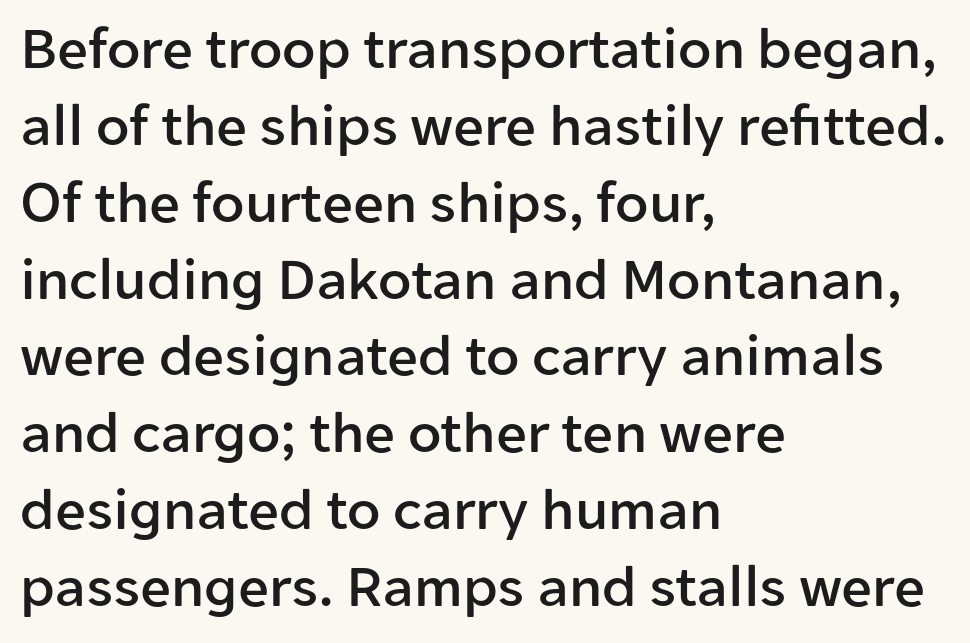
{"serif": "no", "italic": "no", "width": "normal", "stroke_contrast": "low", "x_height": "medium", "monospaced": "no", "underline": "no", "align": "left", "line_spacing": "normal", "line_spacing_ratio": 1.26, "letter_spacing": "normal", "letter_spacing_em": 0.0, "glyph_px": 61}
